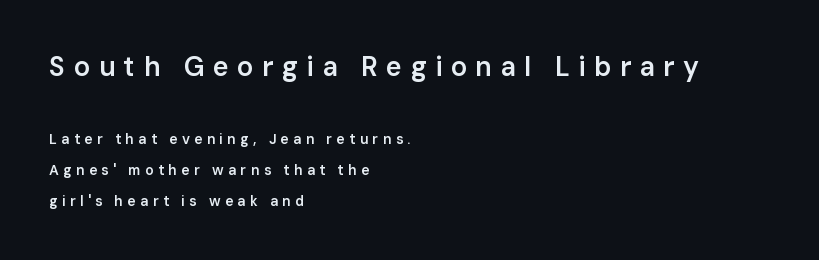
Semibold letterforms, between regular and bold. The text block is weighted toward the left margin, trailing off unevenly rightward. The gaps between neighbouring characters are conspicuously large. Visually, the top section dominates because its glyphs are scaled up. The glyphs are unaccompanied by any horizontal stroke below them.
